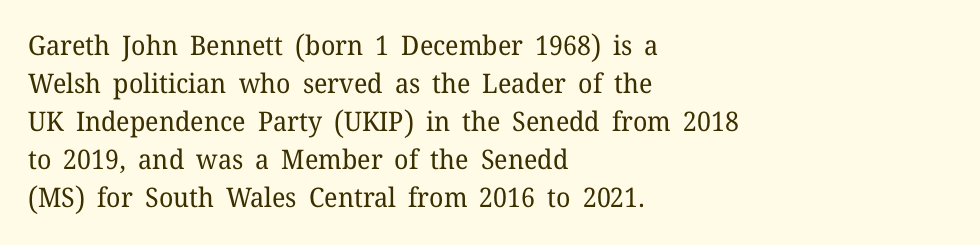
The designer left line spacing at the default. A classic flush-left, rag-right setting is used for this passage. The font sits on the lighter half of the weight spectrum, regular included. The letters stand straight up with perfectly vertical stems. No word sits above an underline.
